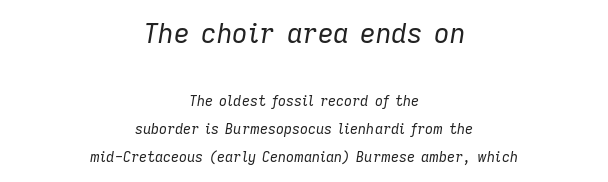
The image shows 27 px text type, italic (leaning right); set centered, loose line spacing (2.0x), normal letter spacing, not underlined; the first (top) block is 1.93x larger.
